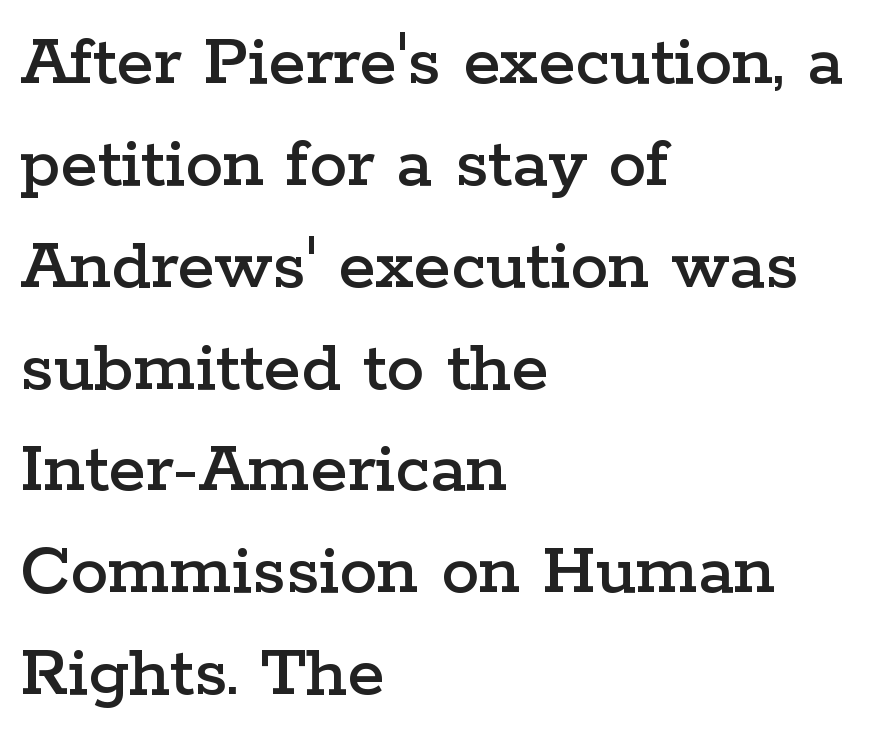
The image shows 76 px wide serif type, upright; set left-aligned, normal line spacing (1.34x), normal letter spacing, not underlined; low stroke contrast and a medium x-height.
